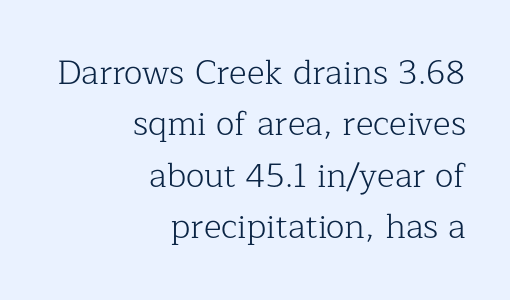
Observe the serifs anchoring each vertical stroke in this sample. This rendering leaves character spacing at its baseline value. Vertical spacing — default. Do the characters align in a grid? No, the font is proportional. Style check: upright.
